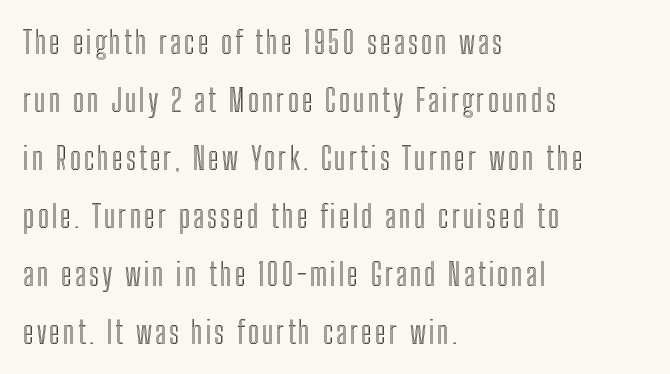
The image shows 31 px condensed type, upright; set left-aligned, line spacing 1.87x, not underlined; a medium x-height.
